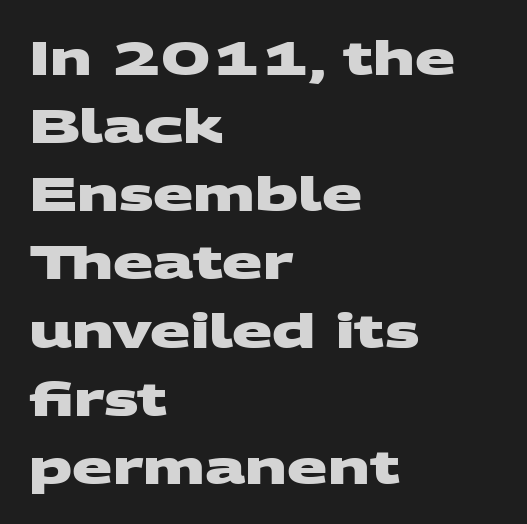
The image shows 47 px heavy, wide sans-serif type; set left-aligned, normal line spacing (1.45x), normal letter spacing, not underlined; medium stroke contrast and a large x-height.
